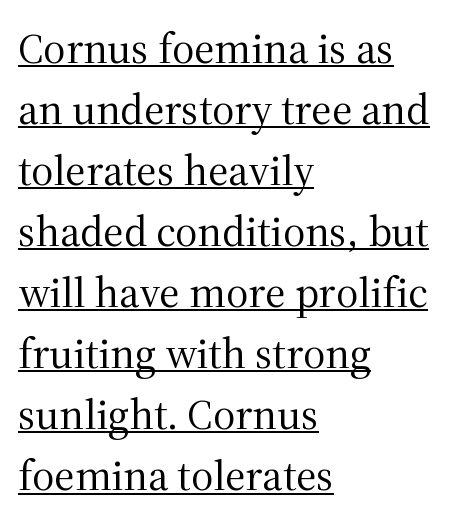
You can see a thin bar hugging the bottom of the glyphs. Line starts are locked; line ends wander. Nothing heavy about these letters — not bold at all. You could call the tracking neutral — neither tight nor loose. This sample has the flowing, uneven cadence of proportional lettering.
